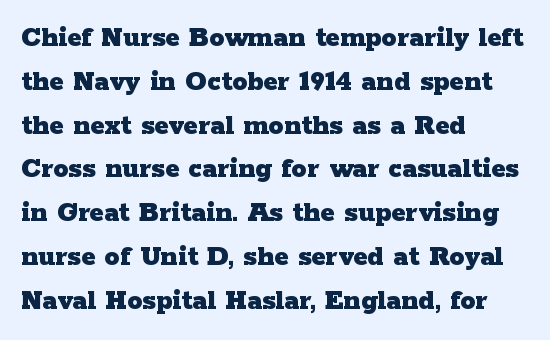
The ragged edge is on the right, which tells us the setting is flush left. Notice how descenders clear the ascenders below comfortably — that's standard leading. Rule under the text: the space is simply empty. Ascenders rise straight up at ninety degrees. Standard letterfit; no display-style spreading of the glyphs. Varying glyph widths throughout — classic text-font behaviour.
